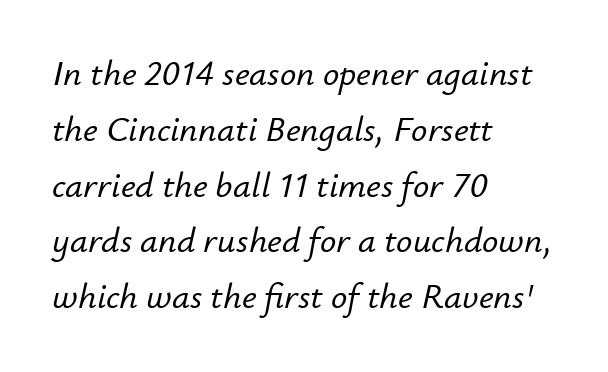
Character widths vary here, with narrow letters taking less room than wide ones. This sample is left-justified, so line endings fall wherever the words run out. Looking at the ascenders, they clearly lean. Underlining? Definitely not there.
